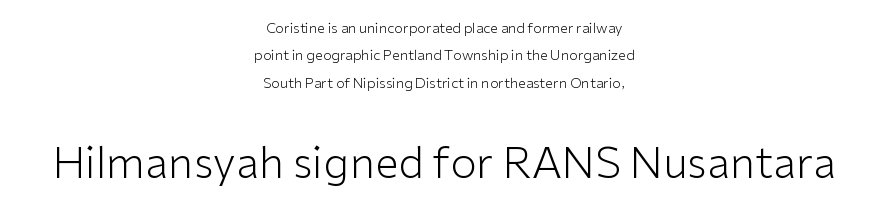
{"serif": "no", "italic": "no", "bold": "no", "weight": "light", "width": "normal", "stroke_contrast": "low", "x_height": "medium", "monospaced": "no", "underline": "no", "align": "center", "line_spacing": "loose", "line_spacing_ratio": 1.95, "letter_spacing": "normal", "letter_spacing_em": 0.0, "larger_block": "second", "size_ratio": 3.07, "glyph_px": 43}
